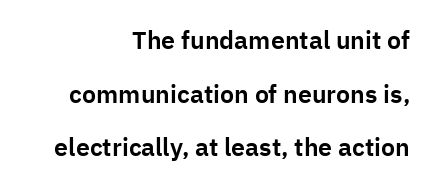
Q: Is the text italic (slanted)? A: No, it is upright.
Q: Is the text underlined? A: No.
Q: How is the paragraph aligned? A: Right-aligned.
Q: Is the spacing between letters normal or unusually wide? A: Normal.
Q: Is the spacing between lines tight, normal or loose? A: Loose.
